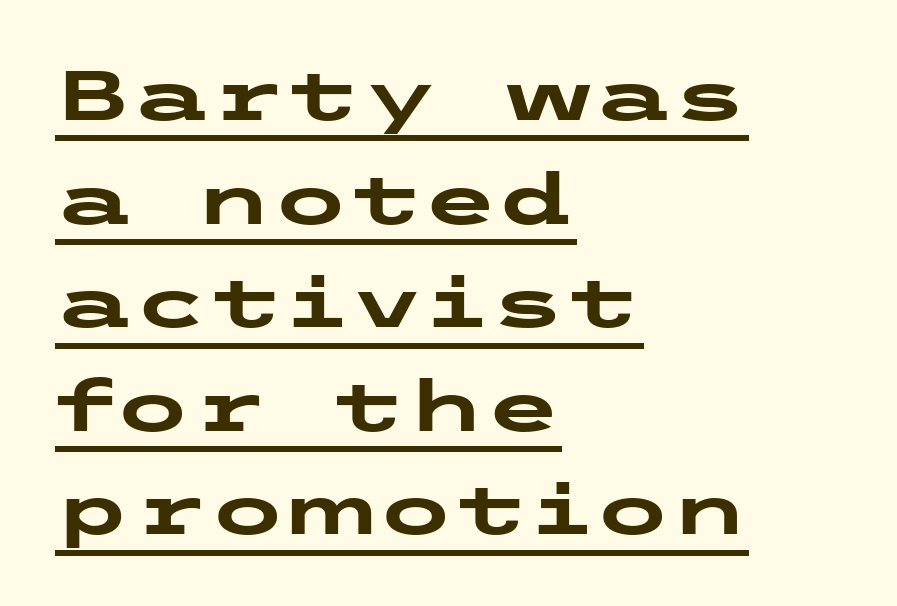
In terms of posture, this sample is upright. Caption: bold face, heavy strokes. Observe the ordinary spacing: letters are neighbours, not strangers. The sample's only ornament is a line tracing under the words. Reading down the column, the eye jumps a familiar distance to each next line. Regarding serifs, this sample does without them.
